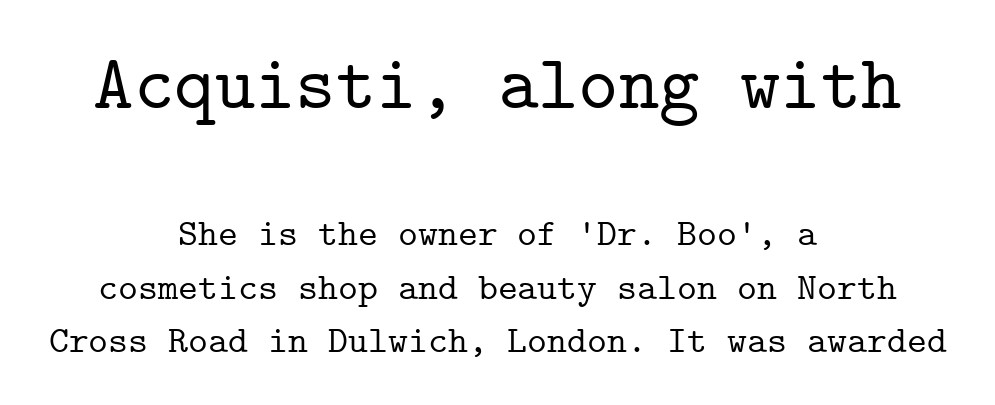
The image shows 77 px serif type, upright, monospaced; set centered, normal line spacing (1.4x), normal letter spacing, not underlined; the first (top) block is 2.03x larger; low stroke contrast and a medium x-height.
